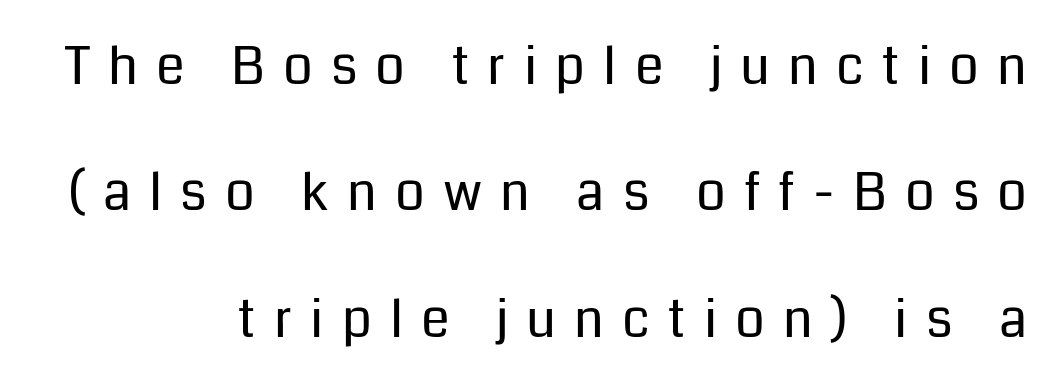
The image shows 52 px regular-weight sans-serif type, upright; set right-aligned, loose line spacing (2.43x), unusually wide letter spacing (+0.35 em), not underlined; low stroke contrast and a medium x-height.
